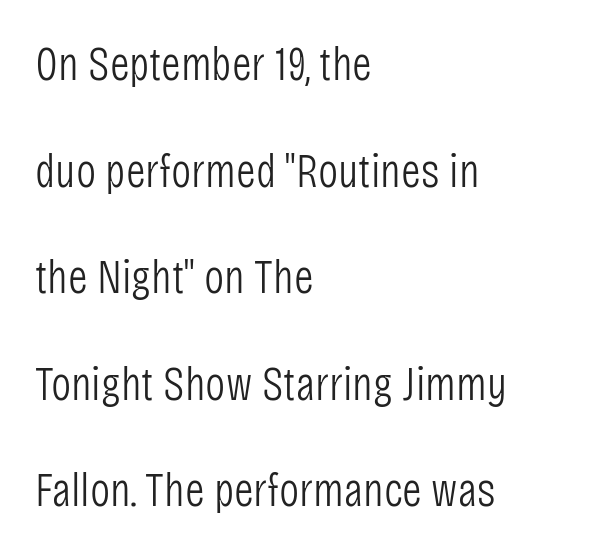
{"serif": "no", "italic": "no", "bold": "no", "weight": "light", "width": "condensed", "stroke_contrast": "low", "x_height": "large", "monospaced": "no", "underline": "no", "align": "left", "line_spacing": "loose", "line_spacing_ratio": 2.22, "letter_spacing": "normal", "letter_spacing_em": 0.0, "glyph_px": 48}
